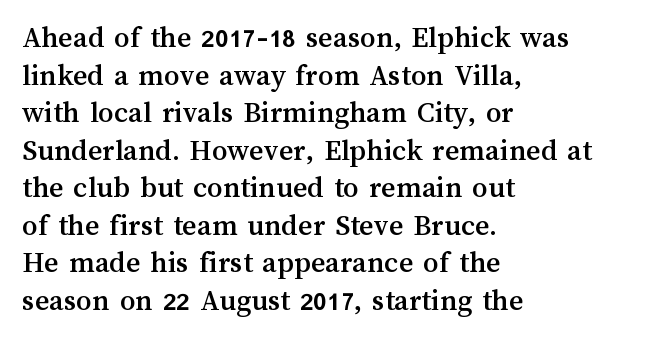
The image shows 31 px text type, upright; set left-aligned, line spacing 1.21x, normal letter spacing, not underlined; medium stroke contrast and a medium x-height.
